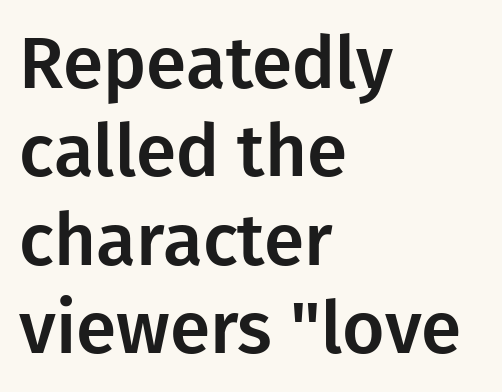
The image shows 73 px sans-serif type, upright; set left-aligned, line spacing 1.21x, normal letter spacing, not underlined; low stroke contrast and a medium x-height.
